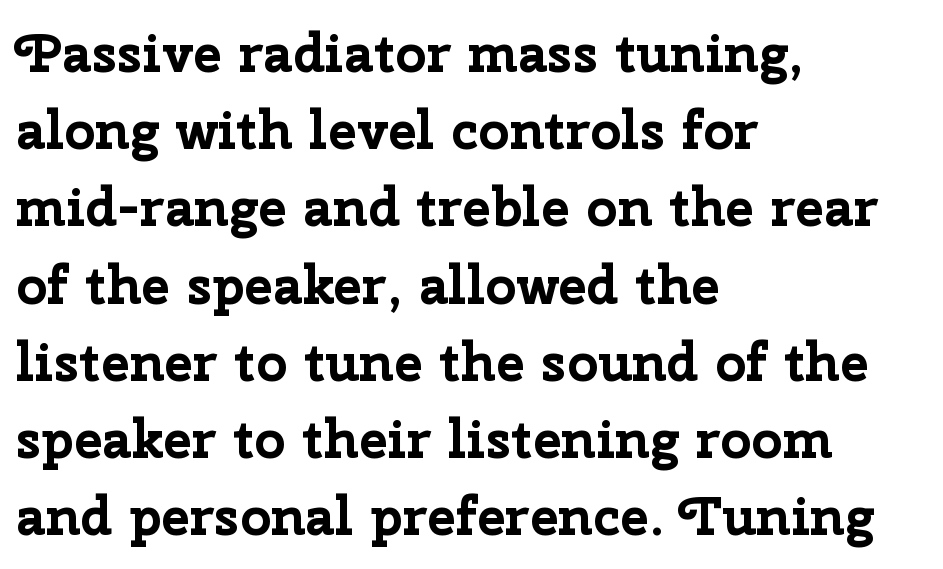
Q: Is the text bold? A: Yes.
Q: Is the text italic (slanted)? A: No, it is upright.
Q: Is the typeface a serif or a sans-serif typeface? A: Sans-serif.
Q: Is the text underlined? A: No.
Q: How is the paragraph aligned? A: Left-aligned.
Q: Is the spacing between letters normal or unusually wide? A: Normal.
Q: Is the spacing between lines tight, normal or loose? A: Normal.
Q: Width (condensed, normal, or wide)? A: Normal.
Q: Stroke contrast? A: Low.
Q: x-height? A: Medium.
Q: Monospaced? A: No.
